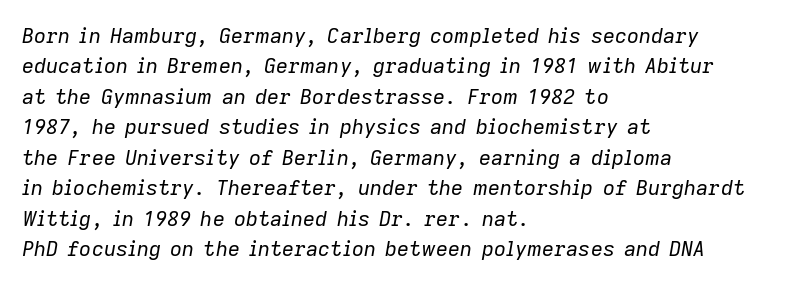
The image shows 21 px text type, italic (leaning right); set left-aligned, normal line spacing (1.45x), normal letter spacing, not underlined.
